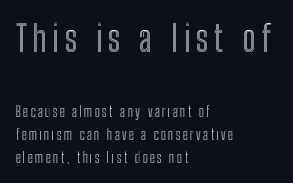
Varying glyph widths throughout — classic text-font behaviour. Regular leading. The lines in this sample share a left origin and differ only in where they stop. Underlining? Definitely not there. This layout puts the oversized block above and the modest block below.
